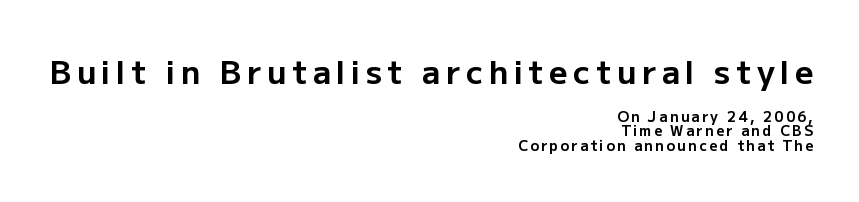
Q: Is the text bold? A: Yes.
Q: Is the text italic (slanted)? A: No, it is upright.
Q: Is the typeface a serif or a sans-serif typeface? A: Sans-serif.
Q: Is the text underlined? A: No.
Q: How is the paragraph aligned? A: Right-aligned.
Q: Is the spacing between lines tight, normal or loose? A: Tight.
Q: Which block of text is set in a larger size, the first (top) or the second (bottom)? A: The first (top) one.
Q: Width (condensed, normal, or wide)? A: Normal.
Q: Stroke contrast? A: Low.
Q: x-height? A: Medium.
Q: Monospaced? A: No.
